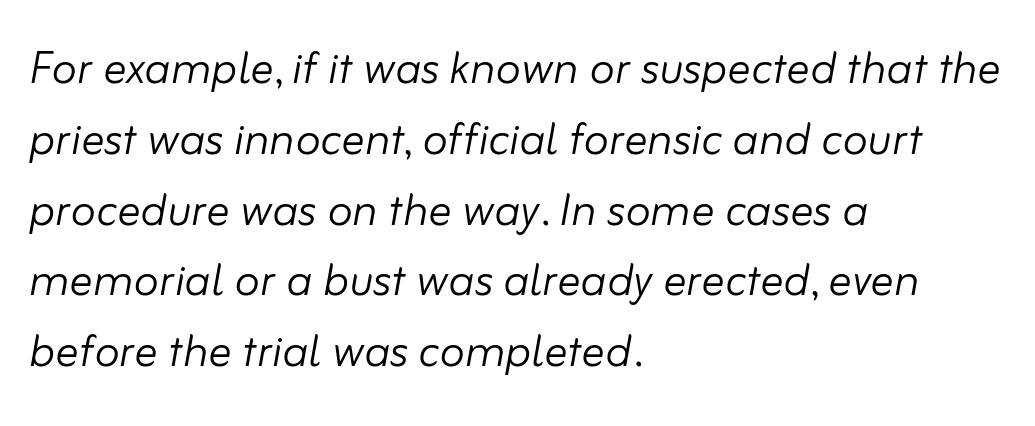
Q: Is the text bold? A: No.
Q: Is the text italic (slanted)? A: Yes, it leans right by about 10 degrees.
Q: Is the text underlined? A: No.
Q: How is the paragraph aligned? A: Left-aligned.
Q: Is the spacing between letters normal or unusually wide? A: Normal.
Q: Width (condensed, normal, or wide)? A: Normal.
Q: Stroke contrast? A: Low.
Q: x-height? A: Small.
Q: Monospaced? A: No.
